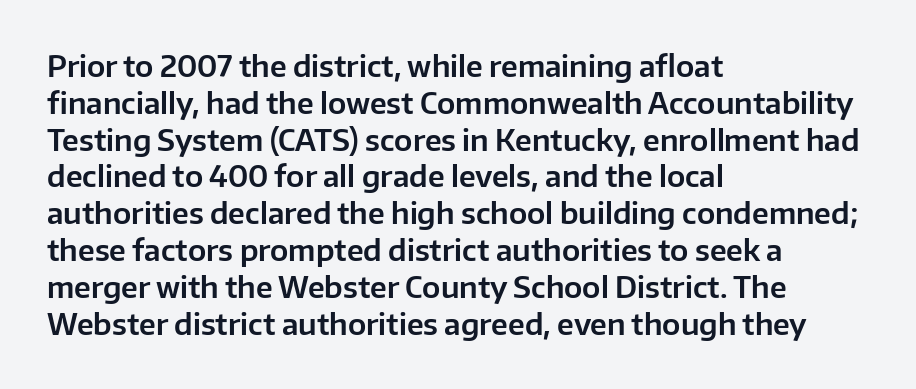
Students, note that the glyphs here touch the page at normal intervals. Lines of text with bare space underneath. Think of a printed novel: that variable character pitch is what you see here. Look at the bottom of the vertical strokes: they stop flat, with no serifs.
